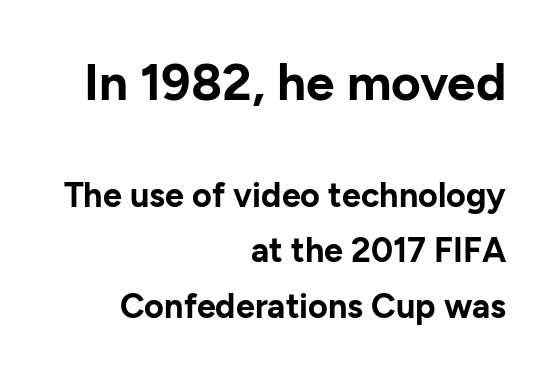
{"serif": "no", "italic": "no", "bold": "yes", "weight": "bold", "width": "normal", "stroke_contrast": "low", "x_height": "medium", "monospaced": "no", "underline": "no", "align": "right", "line_spacing": "normal", "line_spacing_ratio": 1.62, "letter_spacing": "normal", "letter_spacing_em": 0.0, "larger_block": "first", "size_ratio": 1.5, "glyph_px": 51}
